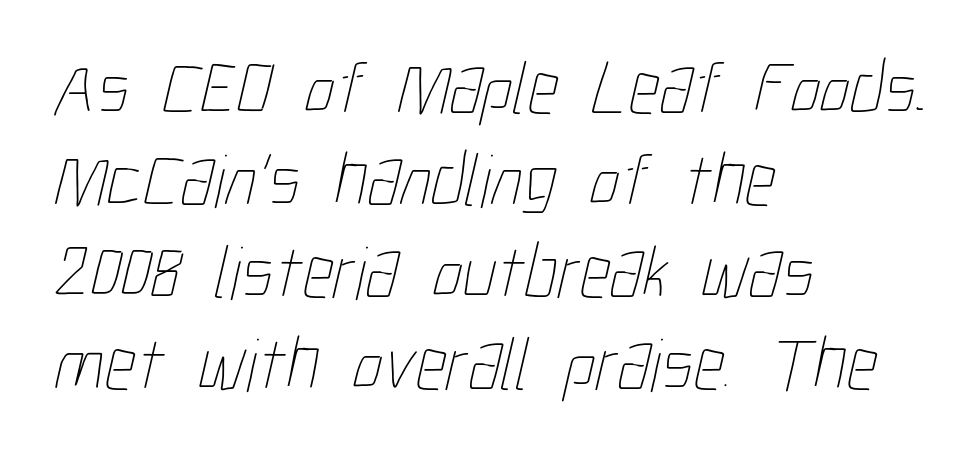
The image shows 76 px thin, condensed type; set left-aligned, line spacing 1.21x, normal letter spacing, not underlined; low stroke contrast and a medium x-height.
